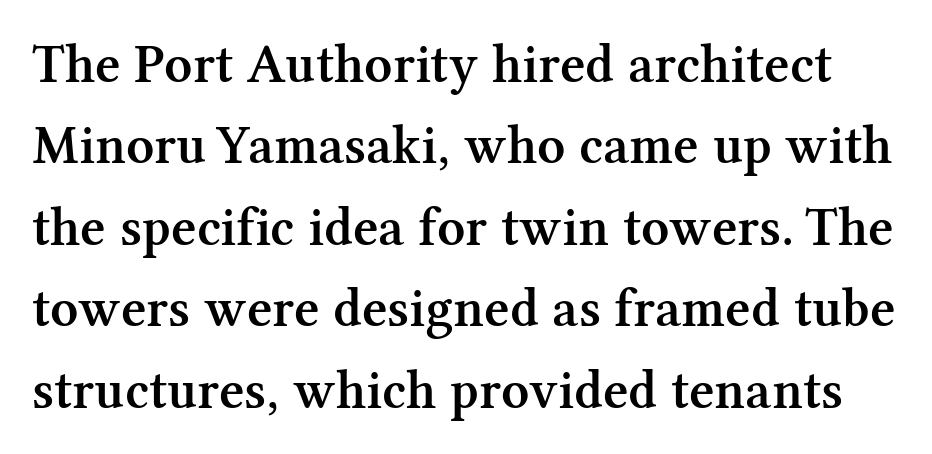
The image shows 55 px semibold serif type, upright; set normal line spacing (1.48x), normal letter spacing, not underlined; medium stroke contrast and a medium x-height.
